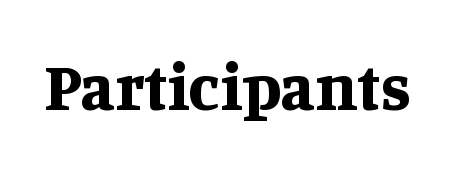
Q: Is the text bold? A: Yes.
Q: Is the text italic (slanted)? A: No, it is upright.
Q: Is the typeface a serif or a sans-serif typeface? A: Serif.
Q: Is the text underlined? A: No.
Q: Is the spacing between letters normal or unusually wide? A: Normal.
Q: Width (condensed, normal, or wide)? A: Normal.
Q: Stroke contrast? A: Medium.
Q: x-height? A: Large.
Q: Monospaced? A: No.
